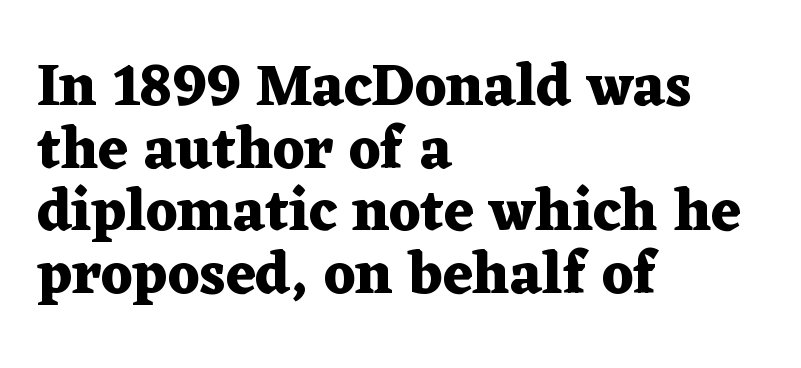
Q: Is the text bold? A: Yes.
Q: Is the text italic (slanted)? A: No, it is upright.
Q: Is the typeface a serif or a sans-serif typeface? A: Serif.
Q: Is the text underlined? A: No.
Q: How is the paragraph aligned? A: Left-aligned.
Q: Is the spacing between letters normal or unusually wide? A: Normal.
Q: Is the spacing between lines tight, normal or loose? A: Tight.
Q: Width (condensed, normal, or wide)? A: Wide.
Q: Stroke contrast? A: Medium.
Q: x-height? A: Medium.
Q: Monospaced? A: No.
